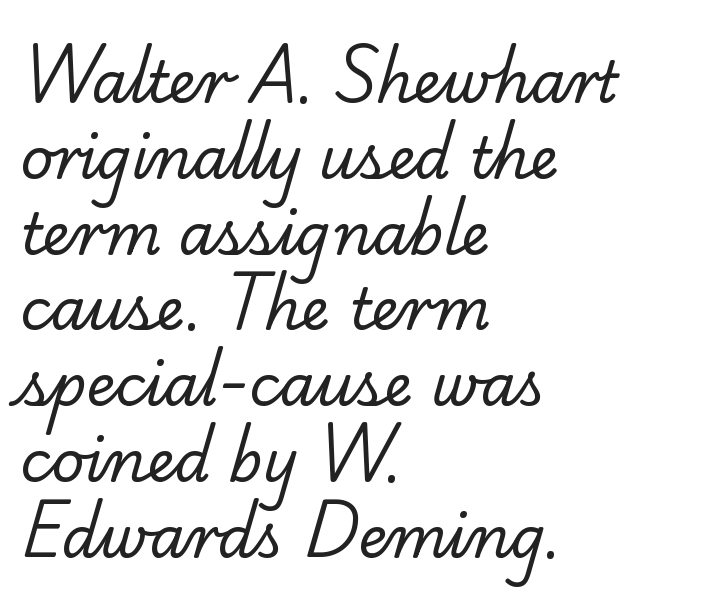
{"bold": "no", "weight": "regular", "width": "normal", "stroke_contrast": "low", "x_height": "small", "monospaced": "no", "underline": "no", "align": "left", "line_spacing": "normal", "line_spacing_ratio": 1.33, "letter_spacing": "normal", "letter_spacing_em": 0.0, "glyph_px": 57}
